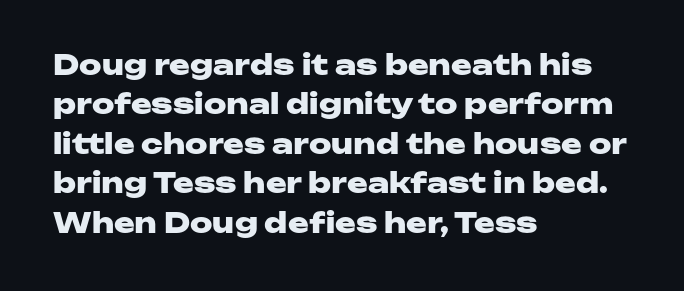
The image shows 28 px heavy, wide sans-serif type, upright; set left-aligned, normal line spacing (1.41x), normal letter spacing, not underlined; low stroke contrast and a medium x-height.
